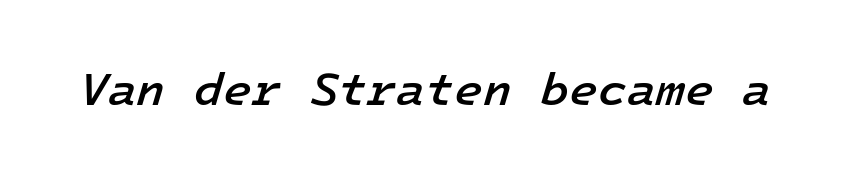
Q: Is the text bold? A: Semi-bold.
Q: Is the text italic (slanted)? A: Yes, it leans right by about 16 degrees.
Q: Is the text underlined? A: No.
Q: Is the spacing between letters normal or unusually wide? A: Normal.
Q: Width (condensed, normal, or wide)? A: Normal.
Q: Stroke contrast? A: Low.
Q: x-height? A: Medium.
Q: Monospaced? A: Yes.
